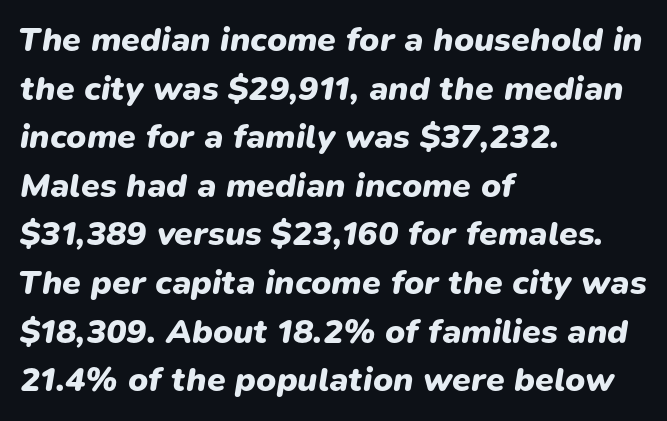
The passage shown is typed in a proportional face where columns would drift. The glyphs look as if they've been sheared to an angle. The letters sit at their default tracking, neither squeezed nor spread. The typesetting leans heavy: a genuine bold. Every row of glyphs begins at an identical x-position on the left.
